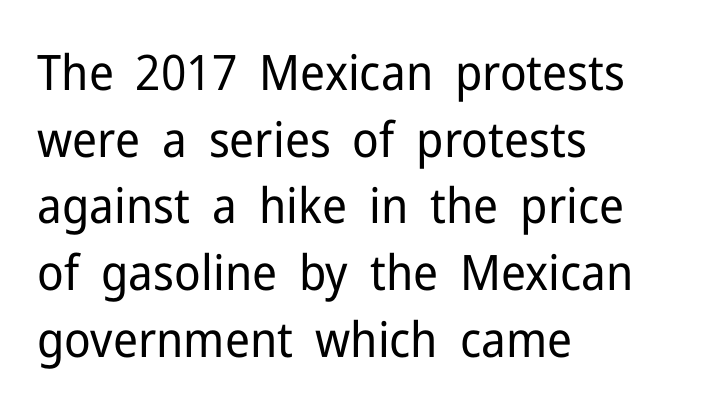
Q: Is the text bold? A: No.
Q: Is the text italic (slanted)? A: No, it is upright.
Q: Is the typeface a serif or a sans-serif typeface? A: Sans-serif.
Q: Is the text underlined? A: No.
Q: How is the paragraph aligned? A: Left-aligned.
Q: Is the spacing between letters normal or unusually wide? A: Normal.
Q: Is the spacing between lines tight, normal or loose? A: Normal.
Q: Width (condensed, normal, or wide)? A: Normal.
Q: Stroke contrast? A: Low.
Q: x-height? A: Medium.
Q: Monospaced? A: No.
